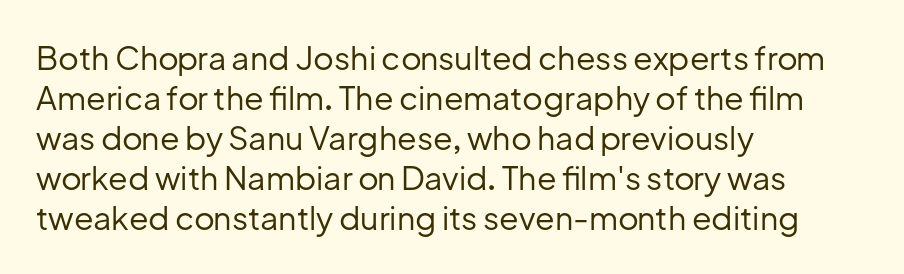
{"serif": "no", "italic": "no", "bold": "no", "weight": "regular", "width": "normal", "stroke_contrast": "low", "x_height": "medium", "monospaced": "no", "underline": "no", "align": "left", "line_spacing": "normal", "line_spacing_ratio": 1.25, "letter_spacing": "normal", "letter_spacing_em": 0.0, "glyph_px": 32}
